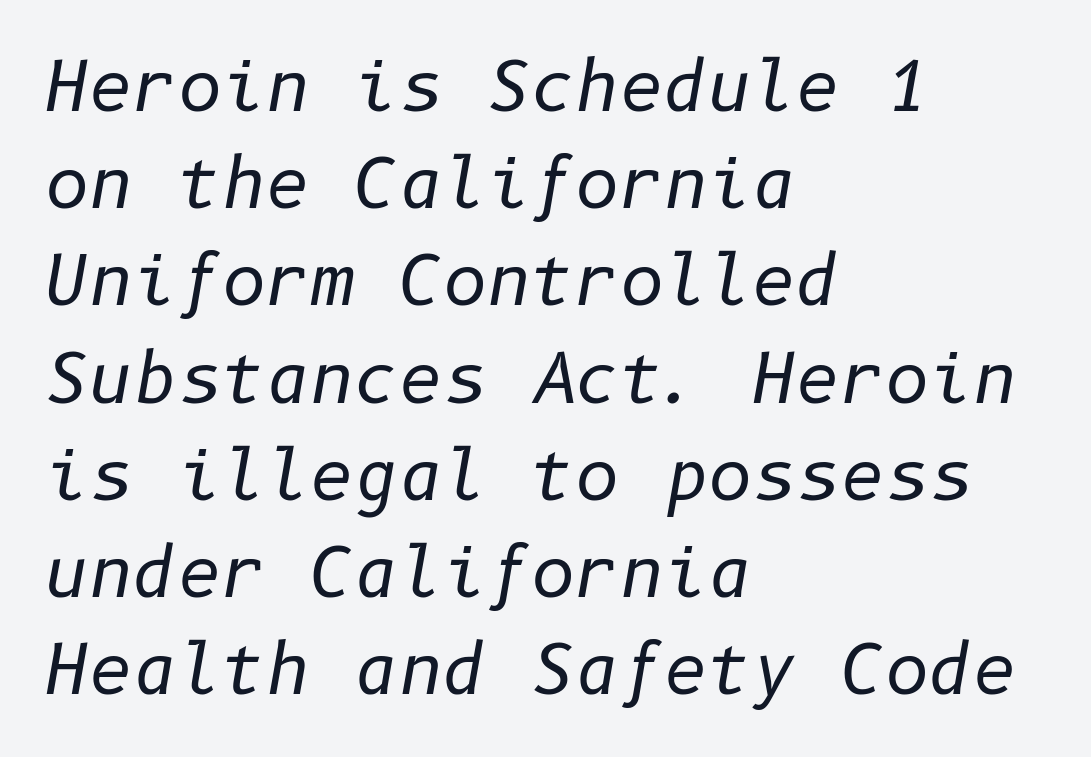
The image shows 68 px regular-weight type, italic (leaning right); set left-aligned, normal line spacing (1.43x), normal letter spacing, not underlined; low stroke contrast and a medium x-height.
